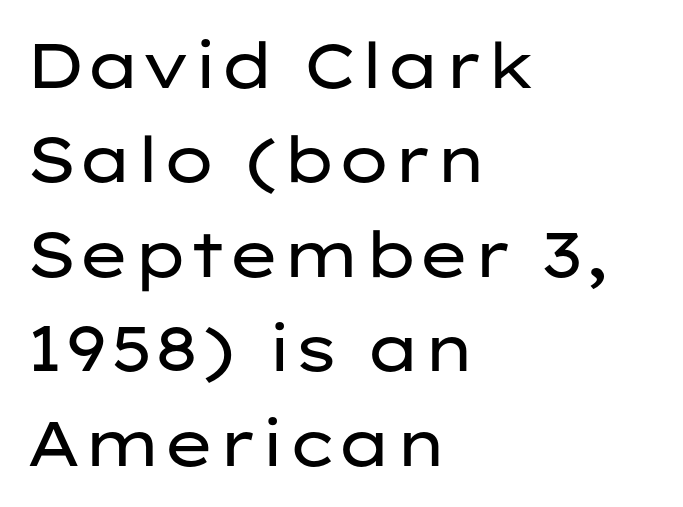
Q: Is the text bold? A: No.
Q: Is the text italic (slanted)? A: No, it is upright.
Q: Is the typeface a serif or a sans-serif typeface? A: Sans-serif.
Q: Is the text underlined? A: No.
Q: How is the paragraph aligned? A: Left-aligned.
Q: Is the spacing between letters normal or unusually wide? A: Normal.
Q: Is the spacing between lines tight, normal or loose? A: Normal.
Q: Width (condensed, normal, or wide)? A: Wide.
Q: Stroke contrast? A: Low.
Q: x-height? A: Medium.
Q: Monospaced? A: No.
